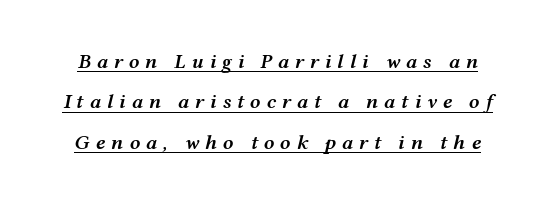
The line-height multiplier appears high, well above default. Summary of weight: moderately heavy, a semibold. Someone cranked the tracking dial way up on this one. There's an unmistakable incline to the writing here. Check the space under the baseline: a stroke is drawn there.
